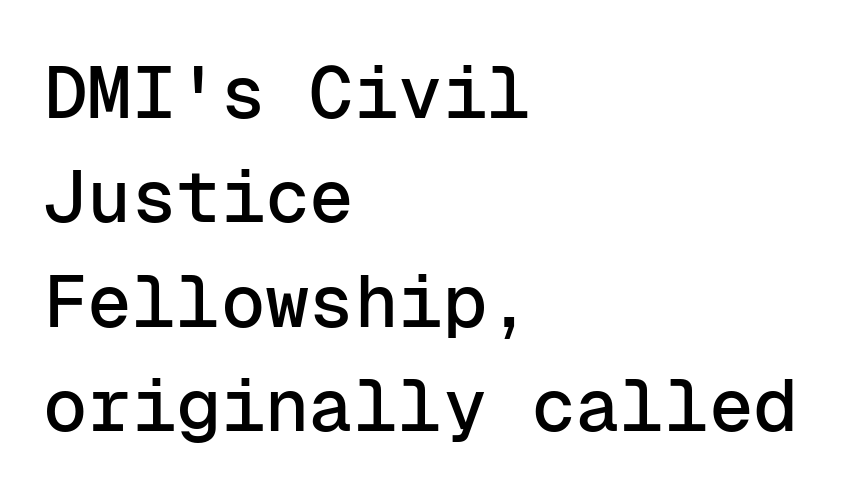
{"serif": "no", "italic": "no", "width": "normal", "stroke_contrast": "low", "x_height": "medium", "monospaced": "yes", "underline": "no", "align": "left", "line_spacing": "normal", "line_spacing_ratio": 1.41, "letter_spacing": "normal", "letter_spacing_em": 0.0, "glyph_px": 74}
